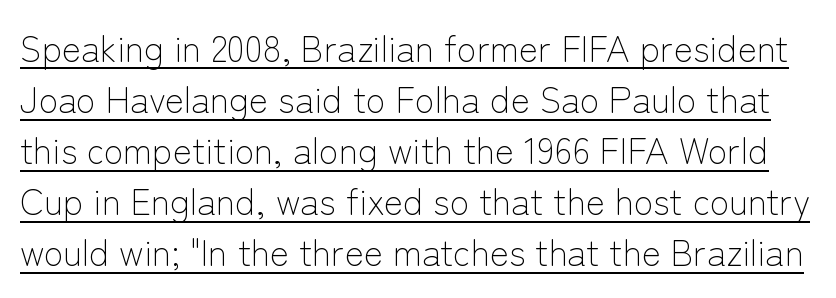
{"serif": "no", "italic": "no", "bold": "no", "weight": "light", "width": "normal", "stroke_contrast": "low", "x_height": "medium", "monospaced": "no", "underline": "yes", "line_spacing": "normal", "line_spacing_ratio": 1.42, "letter_spacing": "normal", "letter_spacing_em": 0.0, "glyph_px": 36}
